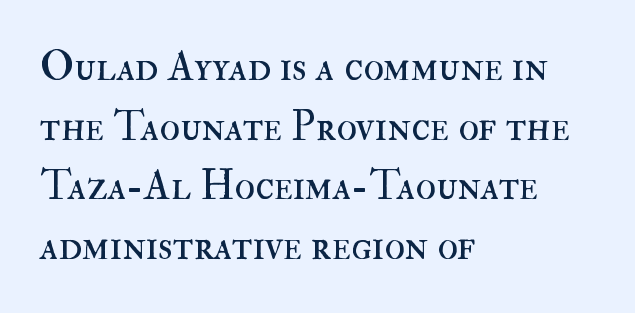
These lines are set flush left with a ragged right edge. There is no visible air inserted between adjacent glyphs. Glance below the letters and you will spot only blank space. Normally led — the rows are evenly, conventionally spaced. Tall strokes in this sample are plumb rather than angled.
